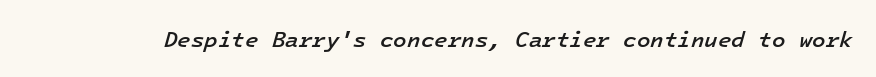
{"italic": "yes", "lean": "right", "slant_degrees": 16, "bold": "semi", "underline": "no", "letter_spacing": "normal", "letter_spacing_em": 0.0, "glyph_px": 22}
